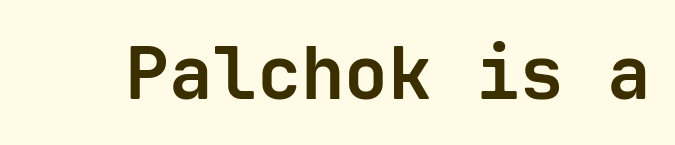
The image shows 73 px bold sans-serif type, upright, monospaced; set normal letter spacing, not underlined; low stroke contrast and a medium x-height.
